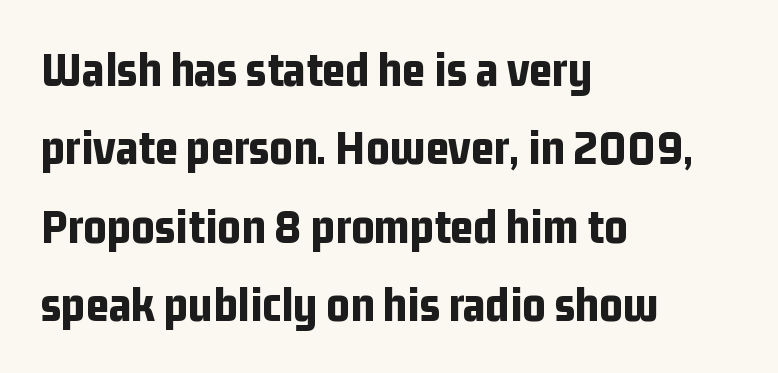
Q: Is the text bold? A: Yes.
Q: Is the text italic (slanted)? A: No, it is upright.
Q: Is the typeface a serif or a sans-serif typeface? A: Sans-serif.
Q: Is the text underlined? A: No.
Q: How is the paragraph aligned? A: Left-aligned.
Q: Is the spacing between letters normal or unusually wide? A: Normal.
Q: Is the spacing between lines tight, normal or loose? A: Normal.
Q: Width (condensed, normal, or wide)? A: Condensed.
Q: Stroke contrast? A: Low.
Q: x-height? A: Medium.
Q: Monospaced? A: No.
